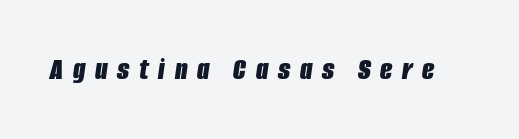
The image shows 32 px bold, condensed type, italic (leaning right); set unusually wide letter spacing (+0.3 em), not underlined; low stroke contrast and a large x-height.
